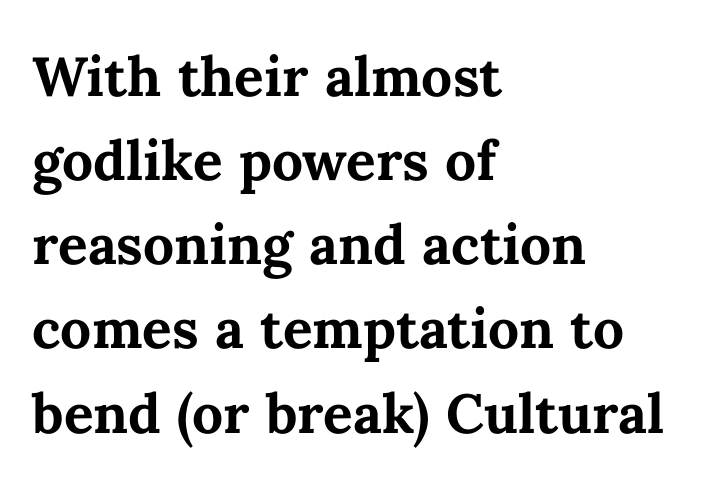
{"italic": "no", "bold": "yes", "weight": "bold", "width": "normal", "stroke_contrast": "medium", "x_height": "medium", "monospaced": "no", "underline": "no", "align": "left", "line_spacing": "normal", "line_spacing_ratio": 1.53, "letter_spacing": "normal", "letter_spacing_em": 0.0, "glyph_px": 55}
